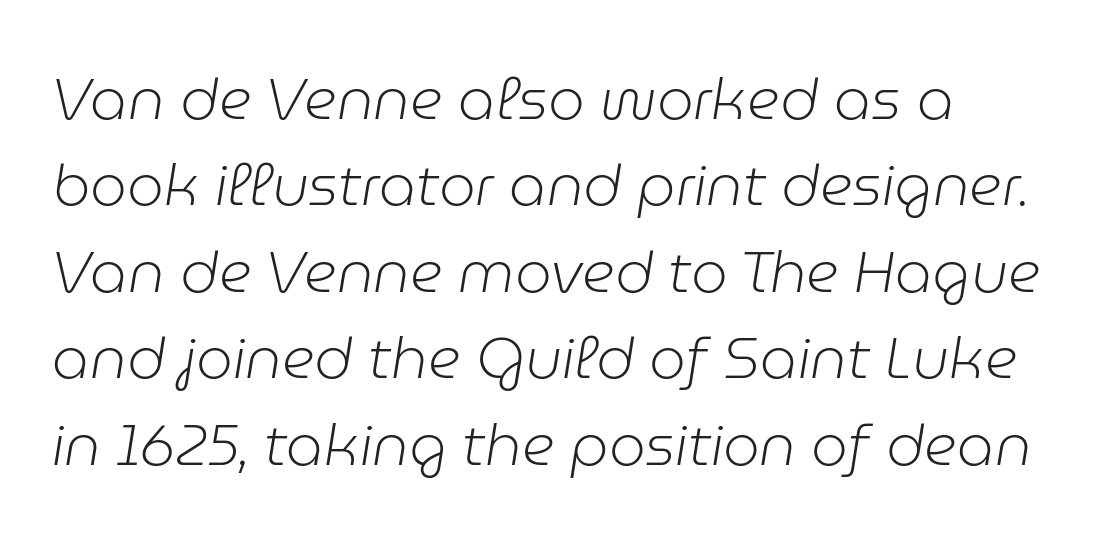
{"italic": "yes", "lean": "right", "slant_degrees": 9, "bold": "no", "weight": "light", "width": "normal", "stroke_contrast": "low", "x_height": "medium", "monospaced": "no", "underline": "no", "line_spacing": "normal", "line_spacing_ratio": 1.49, "letter_spacing": "normal", "letter_spacing_em": 0.0, "glyph_px": 58}
